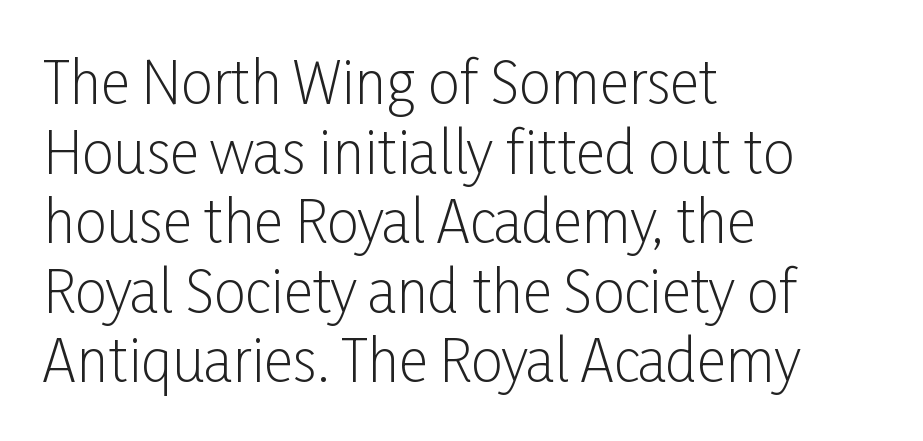
Q: Is the text bold? A: No.
Q: Is the text italic (slanted)? A: No, it is upright.
Q: Is the typeface a serif or a sans-serif typeface? A: Sans-serif.
Q: Is the text underlined? A: No.
Q: How is the paragraph aligned? A: Left-aligned.
Q: Is the spacing between letters normal or unusually wide? A: Normal.
Q: Width (condensed, normal, or wide)? A: Condensed.
Q: Stroke contrast? A: Low.
Q: x-height? A: Medium.
Q: Monospaced? A: No.
